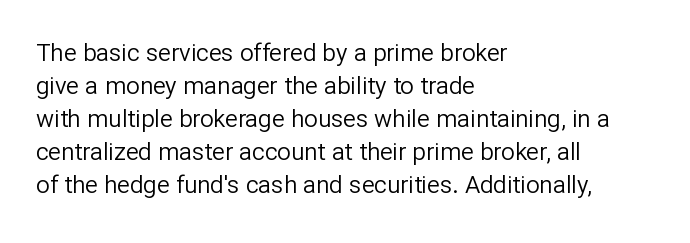
Q: Is the text bold? A: No.
Q: Is the text italic (slanted)? A: No, it is upright.
Q: Is the text underlined? A: No.
Q: How is the paragraph aligned? A: Left-aligned.
Q: Is the spacing between letters normal or unusually wide? A: Normal.
Q: Is the spacing between lines tight, normal or loose? A: Normal.
